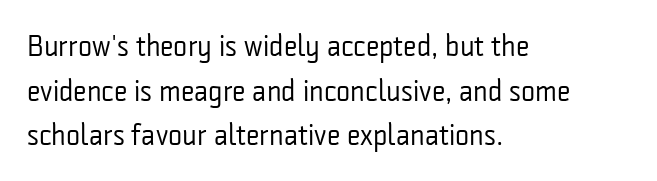
Q: Is the text bold? A: No.
Q: Is the text italic (slanted)? A: No, it is upright.
Q: Is the typeface a serif or a sans-serif typeface? A: Sans-serif.
Q: Is the text underlined? A: No.
Q: How is the paragraph aligned? A: Left-aligned.
Q: Is the spacing between letters normal or unusually wide? A: Normal.
Q: Is the spacing between lines tight, normal or loose? A: Normal.
Q: Width (condensed, normal, or wide)? A: Condensed.
Q: Stroke contrast? A: Low.
Q: x-height? A: Medium.
Q: Monospaced? A: No.
